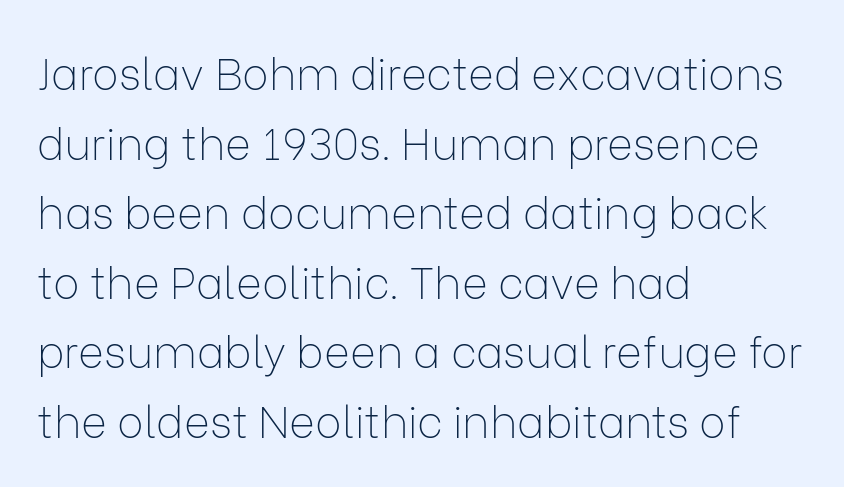
{"serif": "no", "italic": "no", "bold": "no", "weight": "thin", "width": "normal", "stroke_contrast": "low", "x_height": "medium", "monospaced": "no", "underline": "no", "align": "left", "line_spacing": "normal", "line_spacing_ratio": 1.58, "letter_spacing": "normal", "letter_spacing_em": 0.0, "glyph_px": 44}
